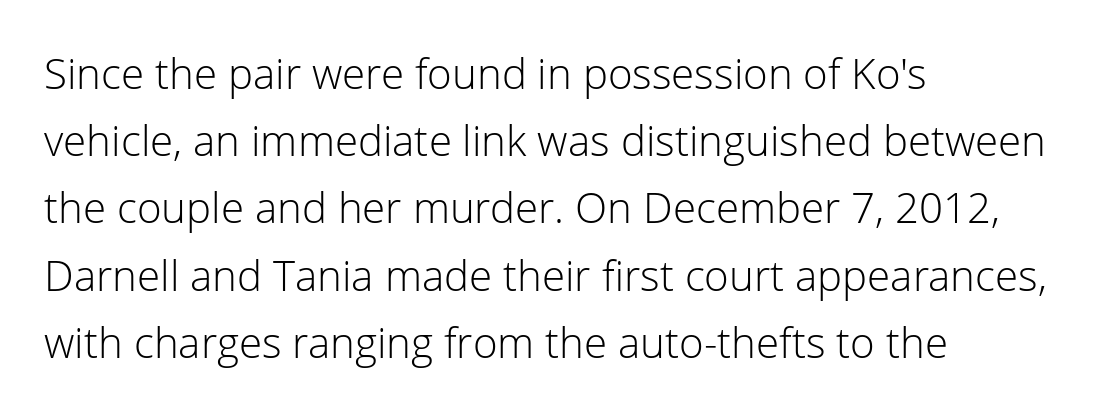
Look at the bottom of the vertical strokes: they stop flat, with no serifs. Heft: none added — not bold. Vertically, the passage feels balanced, rows spaced as you'd expect. Descender tails drop into unmarked territory.
